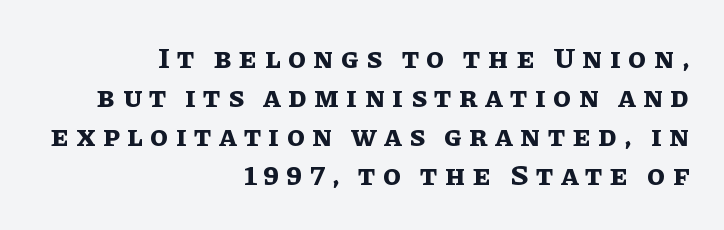
{"italic": "no", "bold": "yes", "weight": "bold", "width": "normal", "stroke_contrast": "low", "x_height": "large", "monospaced": "no", "underline": "no", "align": "right", "line_spacing": "normal", "line_spacing_ratio": 1.35, "letter_spacing": "wide", "letter_spacing_em": 0.26, "glyph_px": 29}
